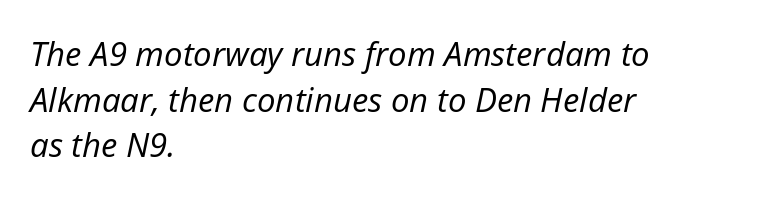
Q: Is the text bold? A: No.
Q: Is the text italic (slanted)? A: Yes, it leans right by about 12 degrees.
Q: Is the text underlined? A: No.
Q: How is the paragraph aligned? A: Left-aligned.
Q: Is the spacing between letters normal or unusually wide? A: Normal.
Q: Is the spacing between lines tight, normal or loose? A: Normal.
Q: Width (condensed, normal, or wide)? A: Normal.
Q: Stroke contrast? A: Low.
Q: x-height? A: Medium.
Q: Monospaced? A: No.
